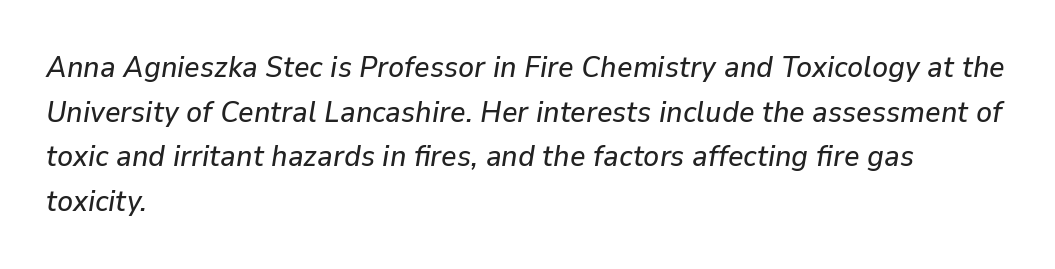
Q: Is the text italic (slanted)? A: Yes, it leans right by about 9 degrees.
Q: Is the text underlined? A: No.
Q: How is the paragraph aligned? A: Left-aligned.
Q: Is the spacing between letters normal or unusually wide? A: Normal.
Q: Is the spacing between lines tight, normal or loose? A: Normal.
Q: Width (condensed, normal, or wide)? A: Normal.
Q: Stroke contrast? A: Low.
Q: x-height? A: Medium.
Q: Monospaced? A: No.
